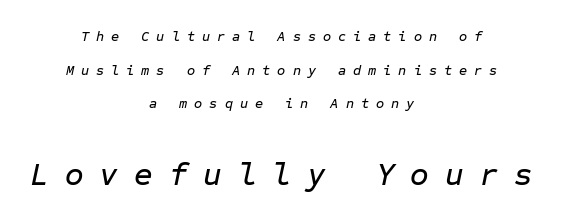
Q: Is the text italic (slanted)? A: Yes, it leans right by about 12 degrees.
Q: Is the text underlined? A: No.
Q: How is the paragraph aligned? A: Centered.
Q: Is the spacing between letters normal or unusually wide? A: Unusually wide.
Q: Is the spacing between lines tight, normal or loose? A: Loose.
Q: Which block of text is set in a larger size, the first (top) or the second (bottom)? A: The second (bottom) one.
Q: Width (condensed, normal, or wide)? A: Normal.
Q: Stroke contrast? A: Low.
Q: x-height? A: Medium.
Q: Monospaced? A: Yes.
